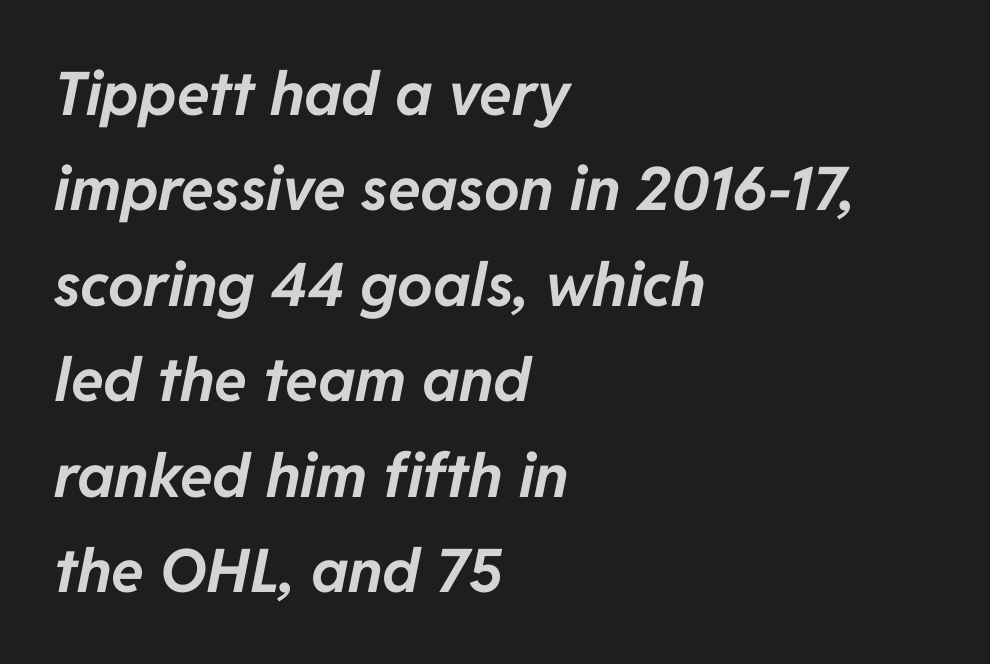
{"italic": "yes", "lean": "right", "slant_degrees": 11, "bold": "yes", "weight": "bold", "width": "normal", "stroke_contrast": "low", "x_height": "medium", "monospaced": "no", "underline": "no", "align": "left", "line_spacing": "normal", "line_spacing_ratio": 1.59, "letter_spacing": "normal", "letter_spacing_em": 0.0, "glyph_px": 60}
